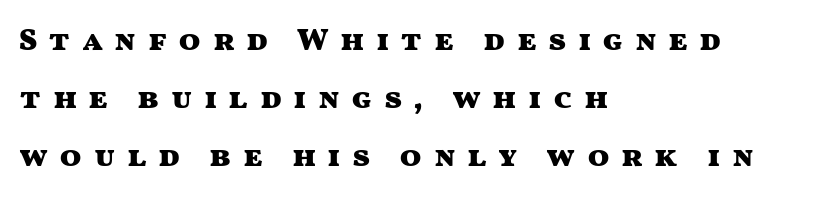
Q: Is the text bold? A: Yes.
Q: Is the text italic (slanted)? A: No, it is upright.
Q: Is the typeface a serif or a sans-serif typeface? A: Sans-serif.
Q: Is the text underlined? A: No.
Q: How is the paragraph aligned? A: Left-aligned.
Q: Is the spacing between letters normal or unusually wide? A: Unusually wide.
Q: Width (condensed, normal, or wide)? A: Wide.
Q: Stroke contrast? A: Medium.
Q: x-height? A: Medium.
Q: Monospaced? A: No.
